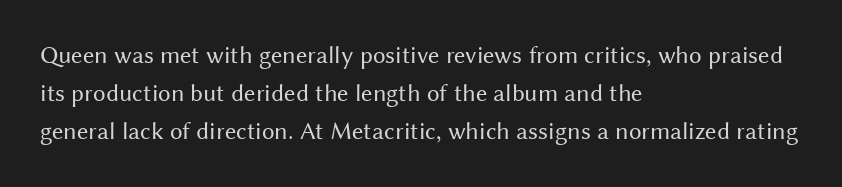
{"italic": "no", "bold": "no", "underline": "no", "align": "left", "line_spacing": "normal", "line_spacing_ratio": 1.53, "letter_spacing": "normal", "letter_spacing_em": 0.0, "glyph_px": 25}
